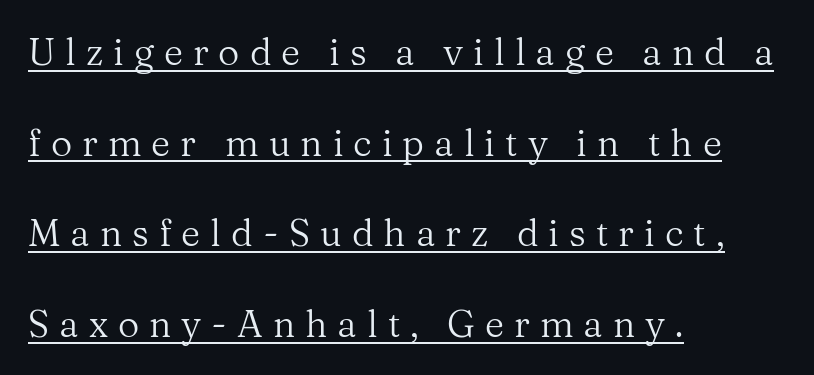
{"serif": "yes", "italic": "no", "bold": "no", "weight": "regular", "width": "normal", "stroke_contrast": "medium", "x_height": "medium", "monospaced": "no", "underline": "yes", "align": "left", "line_spacing": "loose", "line_spacing_ratio": 2.45, "letter_spacing": "wide", "letter_spacing_em": 0.27, "glyph_px": 37}
